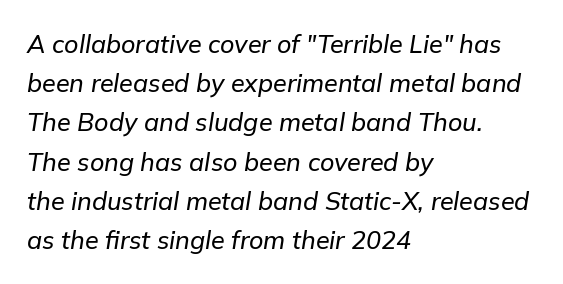
The typesetter chose a ragged-right arrangement here. Notice how descenders clear the ascenders below comfortably — that's standard leading. Yep, that's italic — everything's leaning. Nothing unusual about the tracking: characters are spaced as the font intends. Each row of text sits above clean, open space.
